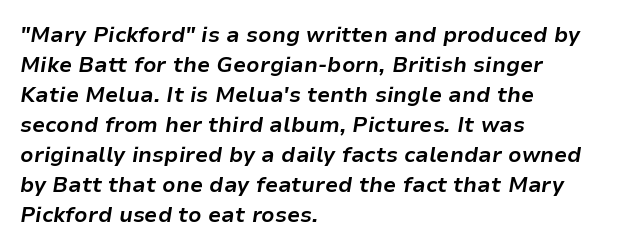
{"italic": "yes", "lean": "right", "slant_degrees": 9, "bold": "yes", "underline": "no", "align": "left", "line_spacing": "normal", "line_spacing_ratio": 1.43, "letter_spacing": "normal", "letter_spacing_em": 0.0, "glyph_px": 21}
